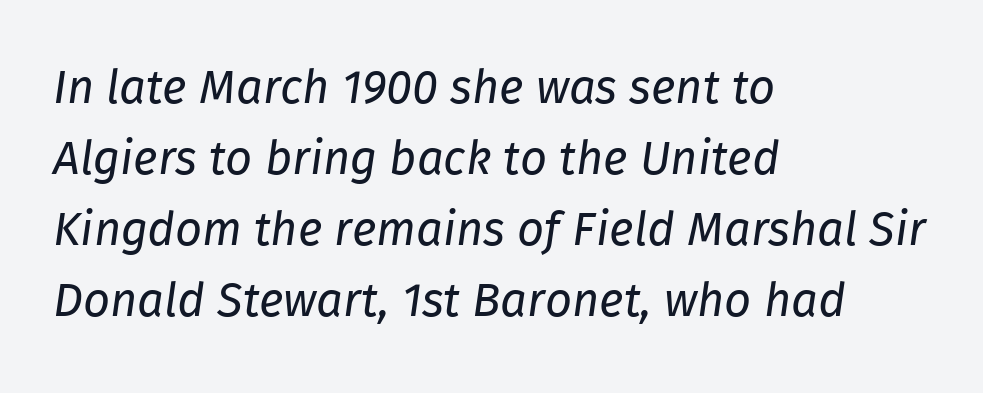
Standard letterfit; no display-style spreading of the glyphs. The lettering tilts uniformly, giving the passage an italic look. A typesetter would call this leading conventional body-copy spacing. This rendering features lettering with no underline. Stem width sits at or under what a default text font uses. The text block is weighted toward the left margin, trailing off unevenly rightward.
